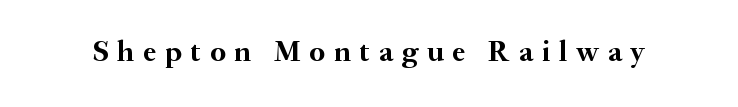
Q: Is the text bold? A: Yes.
Q: Is the text italic (slanted)? A: No, it is upright.
Q: Is the typeface a serif or a sans-serif typeface? A: Serif.
Q: Is the text underlined? A: No.
Q: Is the spacing between letters normal or unusually wide? A: Unusually wide.
Q: Width (condensed, normal, or wide)? A: Normal.
Q: Stroke contrast? A: Medium.
Q: x-height? A: Small.
Q: Monospaced? A: No.
